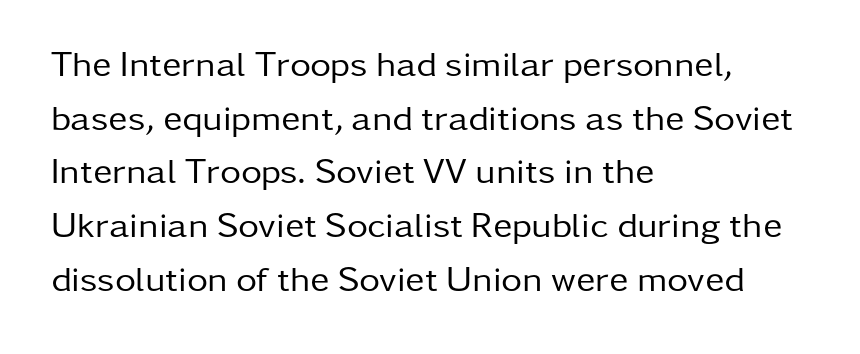
{"serif": "no", "italic": "no", "bold": "no", "weight": "regular", "width": "normal", "stroke_contrast": "low", "x_height": "medium", "monospaced": "no", "underline": "no", "align": "left", "line_spacing": "normal", "line_spacing_ratio": 1.49, "letter_spacing": "normal", "letter_spacing_em": 0.0, "glyph_px": 36}
